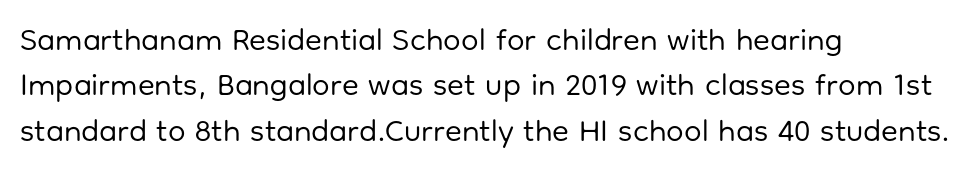
{"serif": "no", "italic": "no", "bold": "no", "weight": "regular", "width": "normal", "stroke_contrast": "low", "x_height": "medium", "monospaced": "no", "underline": "no", "align": "left", "line_spacing": "normal", "line_spacing_ratio": 1.46, "letter_spacing": "normal", "letter_spacing_em": 0.0, "glyph_px": 31}
